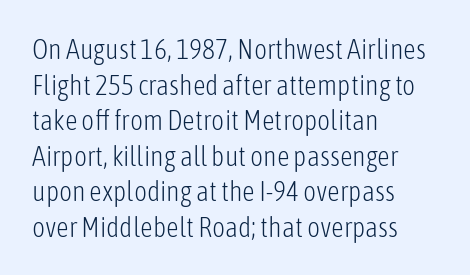
{"serif": "no", "italic": "no", "bold": "no", "weight": "light", "width": "condensed", "stroke_contrast": "low", "x_height": "medium", "monospaced": "no", "underline": "no", "align": "left", "line_spacing": "normal", "line_spacing_ratio": 1.27, "letter_spacing": "normal", "letter_spacing_em": 0.0, "glyph_px": 28}
